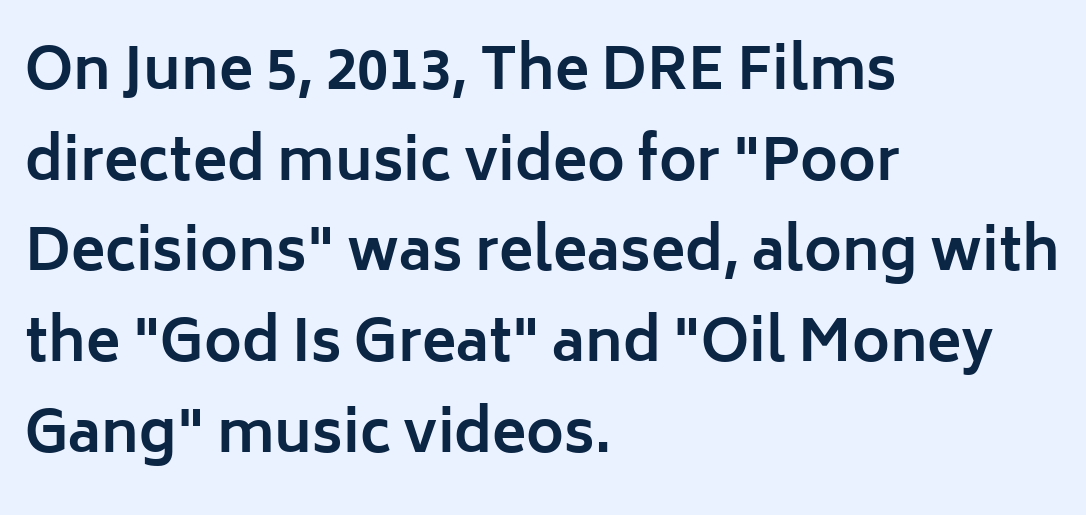
{"serif": "no", "italic": "no", "bold": "yes", "weight": "bold", "width": "normal", "stroke_contrast": "low", "x_height": "medium", "monospaced": "no", "underline": "no", "align": "left", "line_spacing": "normal", "line_spacing_ratio": 1.59, "letter_spacing": "normal", "letter_spacing_em": 0.0, "glyph_px": 57}
